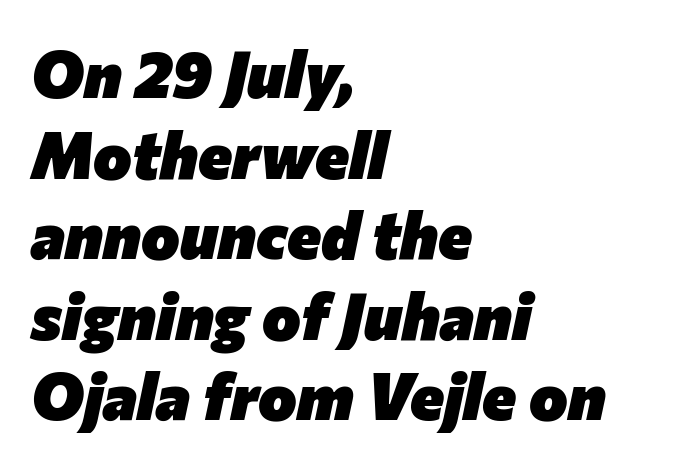
{"italic": "yes", "lean": "right", "slant_degrees": 12, "bold": "yes", "weight": "heavy", "width": "normal", "stroke_contrast": "low", "x_height": "medium", "monospaced": "no", "underline": "no", "align": "left", "line_spacing_ratio": 1.24, "letter_spacing": "normal", "letter_spacing_em": 0.0, "glyph_px": 65}
